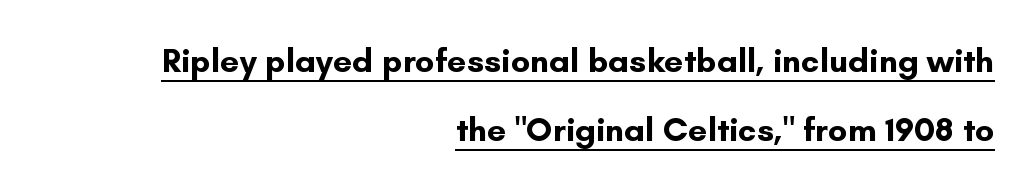
This rendering employs a face without finishing strokes, i.e., a sans-serif. Spacing verdict: proportional, widths tailored to each character. Check the space under the baseline: a stroke is drawn there. Characters follow at the spacing the type designer built in. Quick note: interline space is abundant. In terms of weight, the rendering is a true, heavy bold.
